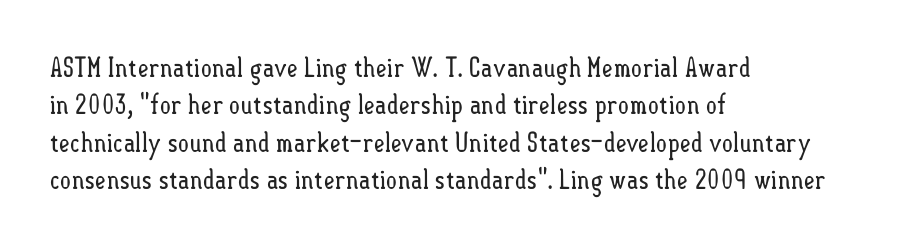
{"italic": "no", "bold": "no", "underline": "no", "align": "left", "line_spacing": "normal", "line_spacing_ratio": 1.38, "letter_spacing": "normal", "letter_spacing_em": 0.0, "glyph_px": 27}
